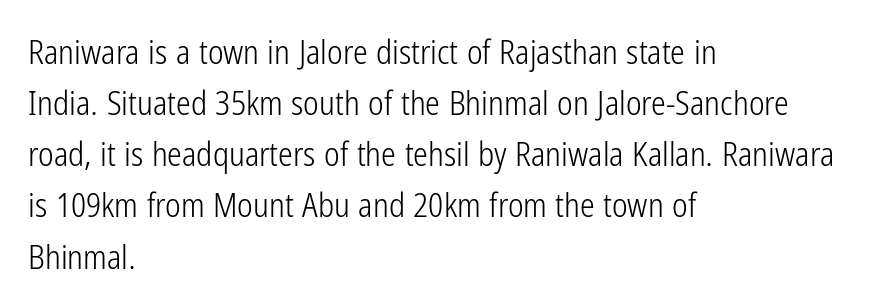
Stroke thickness stays within the range of a standard reading face or lighter. The horizontal fit of the characters is conventional and even. Rule under the text: the space is simply empty. You can tell from the bare stems that sans-serif type was used. Looks like regular typesetting: each glyph gets only the width it needs. Reading down the column, the eye jumps a familiar distance to each next line.
